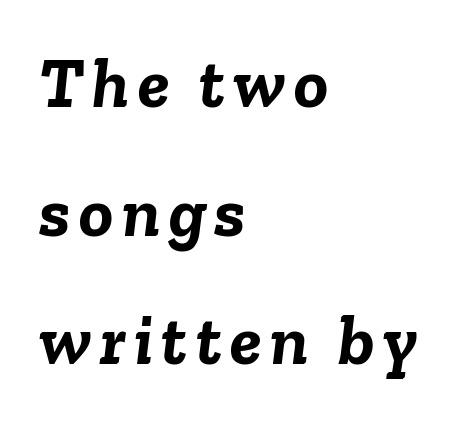
Pretty heavy lettering here — definitely bold. Compared with a centered layout, this one pins lines to the left instead. When letters slant like this, we call the style italic. These lines are rendered in a variable-pitch font.
